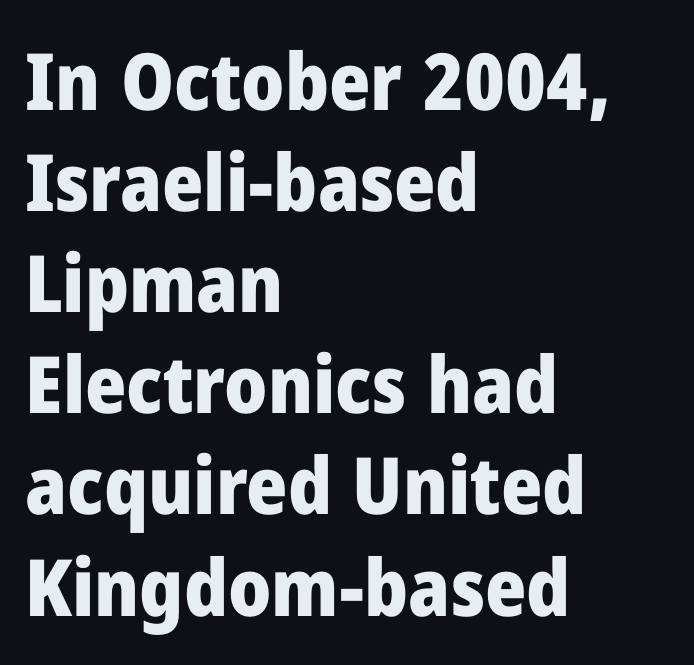
Here the designer chose a conventional face with non-uniform glyph widths. The lines in this sample share a left origin and differ only in where they stop. Honestly, there is no underline to notice here at all. In terms of letterform style, serifs are entirely absent. Vertical spacing — default. Pretty heavy lettering here — definitely bold.
